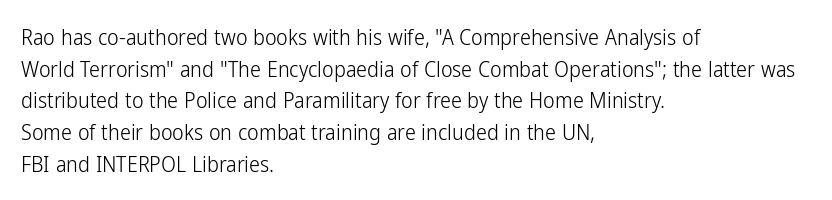
The image shows 22 px text type, upright; set left-aligned, normal line spacing (1.44x), normal letter spacing, not underlined.
